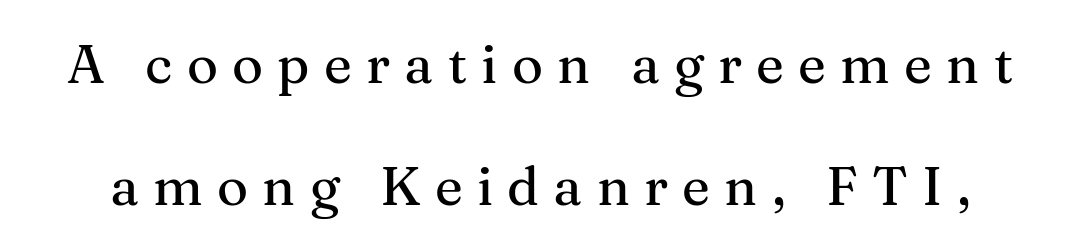
Q: Is the text italic (slanted)? A: No, it is upright.
Q: Is the typeface a serif or a sans-serif typeface? A: Serif.
Q: Is the text underlined? A: No.
Q: Is the spacing between letters normal or unusually wide? A: Unusually wide.
Q: Is the spacing between lines tight, normal or loose? A: Loose.
Q: Width (condensed, normal, or wide)? A: Normal.
Q: Stroke contrast? A: Medium.
Q: x-height? A: Medium.
Q: Monospaced? A: No.
